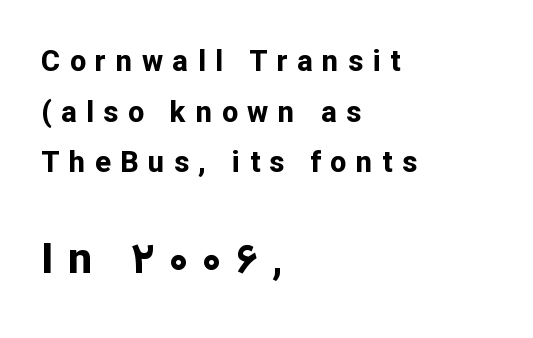
The image shows 43 px bold sans-serif type, upright; set left-aligned, line spacing 1.75x, unusually wide letter spacing (+0.33 em), not underlined; the second (bottom) block is 1.48x larger; low stroke contrast and a medium x-height.
